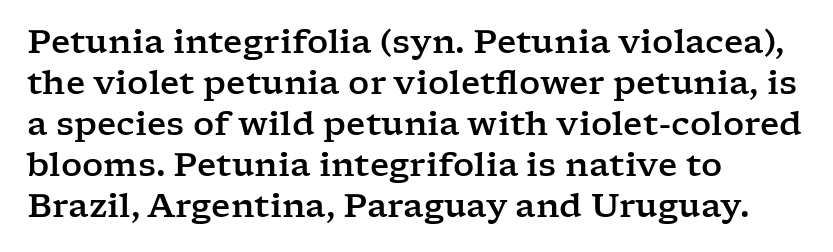
The text was rendered using a seriffed face with decorative stroke endings. Varying glyph widths throughout — classic text-font behaviour. Caption: standard tracking, unaltered. This rendering features lettering with no underline. Tall strokes in this sample are plumb rather than angled. Line starts are locked; line ends wander.
